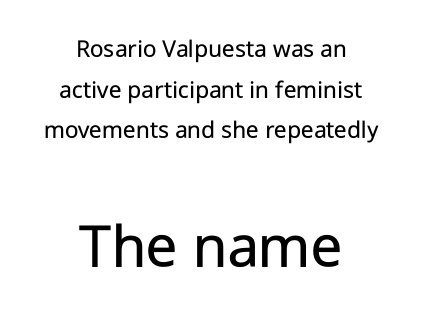
Q: Is the text bold? A: No.
Q: Is the text italic (slanted)? A: No, it is upright.
Q: Is the typeface a serif or a sans-serif typeface? A: Sans-serif.
Q: Is the text underlined? A: No.
Q: How is the paragraph aligned? A: Centered.
Q: Is the spacing between letters normal or unusually wide? A: Normal.
Q: Is the spacing between lines tight, normal or loose? A: Normal.
Q: Which block of text is set in a larger size, the first (top) or the second (bottom)? A: The second (bottom) one.
Q: Width (condensed, normal, or wide)? A: Normal.
Q: Stroke contrast? A: Low.
Q: x-height? A: Medium.
Q: Monospaced? A: No.
